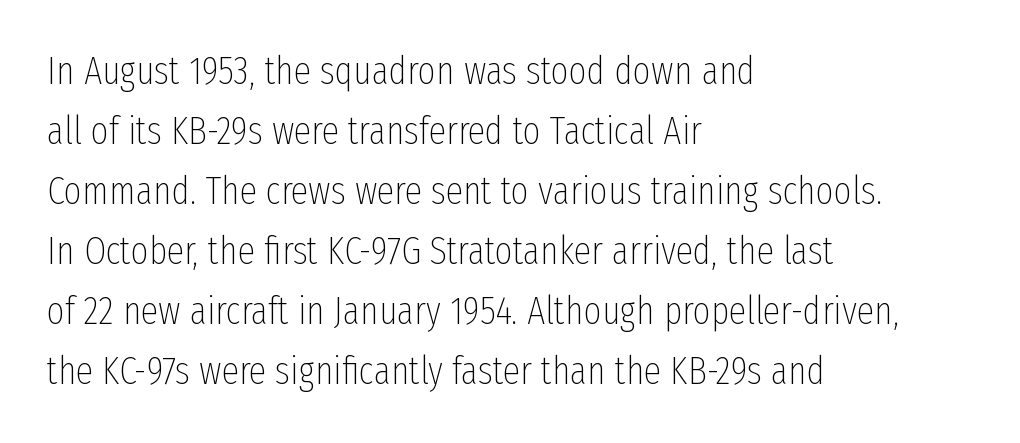
The image shows 39 px thin, condensed sans-serif type, upright; set left-aligned, normal line spacing (1.54x), normal letter spacing, not underlined; low stroke contrast and a medium x-height.
